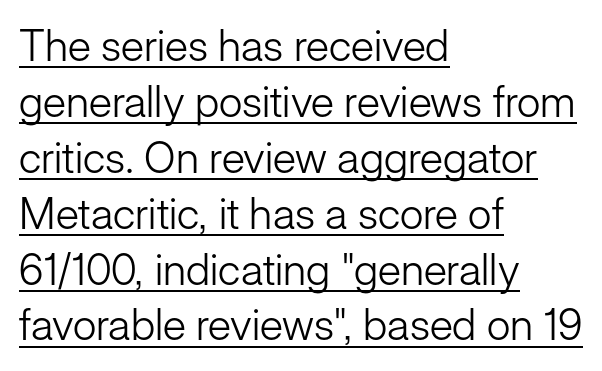
The image shows 43 px light sans-serif type, upright; set left-aligned, normal line spacing (1.3x), normal letter spacing, underlined; low stroke contrast and a medium x-height.
